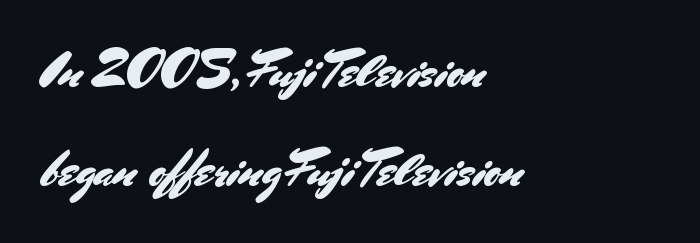
Q: Is the text italic (slanted)? A: Yes.
Q: Is the typeface a serif or a sans-serif typeface? A: Sans-serif.
Q: Is the text underlined? A: No.
Q: How is the paragraph aligned? A: Left-aligned.
Q: Is the spacing between letters normal or unusually wide? A: Normal.
Q: Is the spacing between lines tight, normal or loose? A: Loose.
Q: Width (condensed, normal, or wide)? A: Normal.
Q: Stroke contrast? A: Medium.
Q: x-height? A: Small.
Q: Monospaced? A: No.
